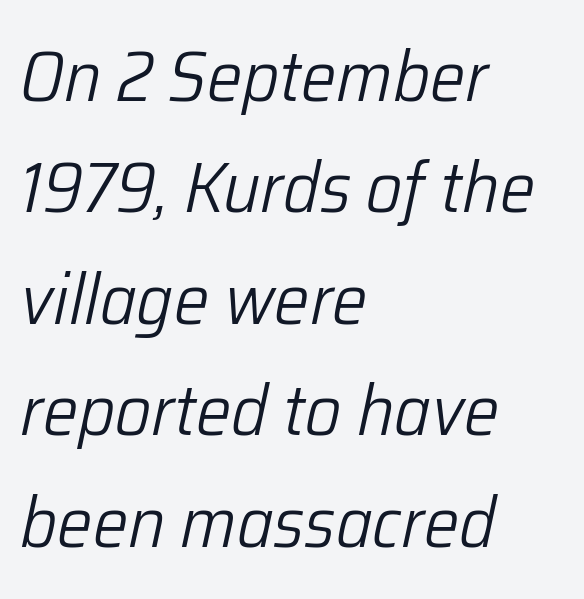
The image shows 71 px light type, italic (leaning right); set left-aligned, normal line spacing (1.57x), normal letter spacing, not underlined; low stroke contrast and a medium x-height.
